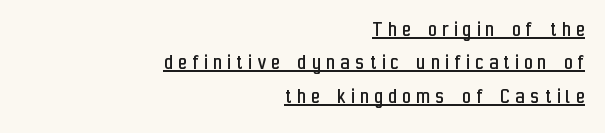
Q: Is the text bold? A: No.
Q: Is the text italic (slanted)? A: No, it is upright.
Q: Is the text underlined? A: Yes.
Q: How is the paragraph aligned? A: Right-aligned.
Q: Is the spacing between letters normal or unusually wide? A: Unusually wide.
Q: Is the spacing between lines tight, normal or loose? A: Normal.
